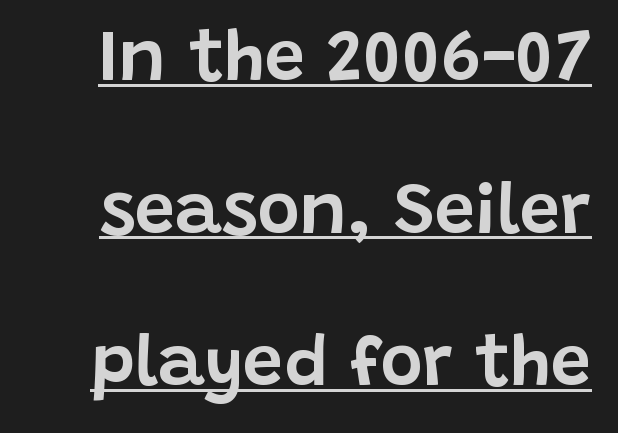
Q: Is the text italic (slanted)? A: No, it is upright.
Q: Is the typeface a serif or a sans-serif typeface? A: Sans-serif.
Q: Is the text underlined? A: Yes.
Q: Is the spacing between letters normal or unusually wide? A: Normal.
Q: Is the spacing between lines tight, normal or loose? A: Loose.
Q: Width (condensed, normal, or wide)? A: Normal.
Q: Stroke contrast? A: Low.
Q: x-height? A: Large.
Q: Monospaced? A: No.
